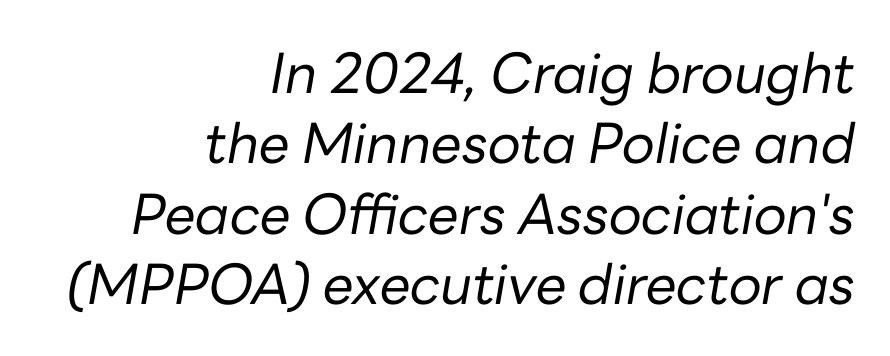
{"italic": "yes", "lean": "right", "slant_degrees": 10, "bold": "no", "weight": "regular", "width": "normal", "stroke_contrast": "low", "x_height": "medium", "monospaced": "no", "underline": "no", "align": "right", "line_spacing": "normal", "line_spacing_ratio": 1.28, "letter_spacing": "normal", "letter_spacing_em": 0.0, "glyph_px": 55}
